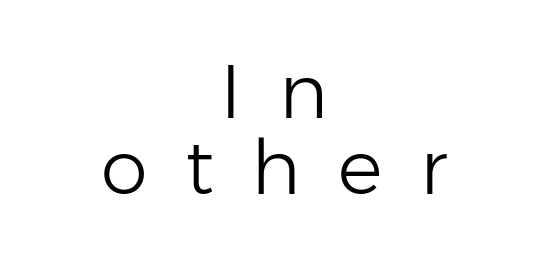
Q: Is the text bold? A: No.
Q: Is the text italic (slanted)? A: No, it is upright.
Q: Is the typeface a serif or a sans-serif typeface? A: Sans-serif.
Q: Is the text underlined? A: No.
Q: How is the paragraph aligned? A: Centered.
Q: Is the spacing between letters normal or unusually wide? A: Unusually wide.
Q: Is the spacing between lines tight, normal or loose? A: Tight.
Q: Width (condensed, normal, or wide)? A: Normal.
Q: Stroke contrast? A: Low.
Q: x-height? A: Medium.
Q: Monospaced? A: No.
